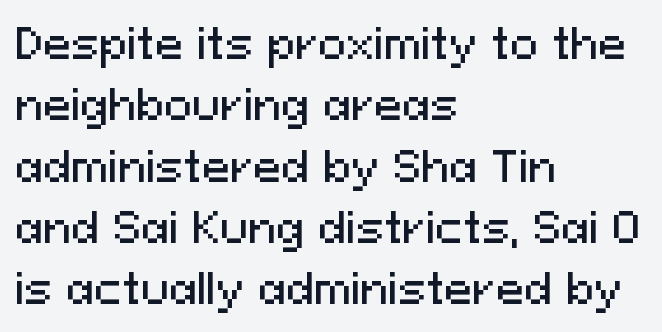
The image shows 42 px sans-serif type, upright; set left-aligned, normal line spacing (1.46x), normal letter spacing, not underlined; medium stroke contrast and a medium x-height.
